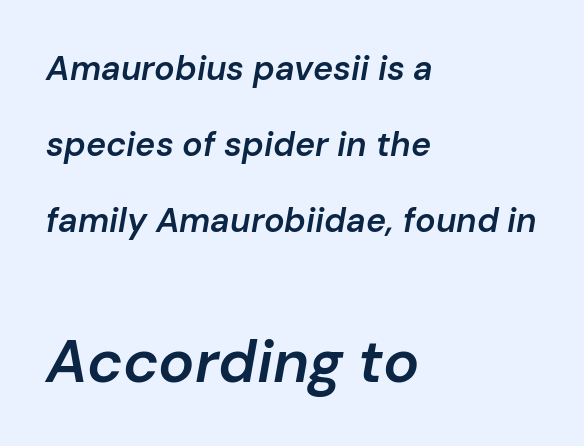
A typesetter would mark this as italic. Vertically, the passage feels expansive, rows floating well apart. These lines are rendered in a variable-pitch font. This rendering leaves character spacing at its baseline value. Semibold letterforms, between regular and bold. Any mark beneath the type? The region is blank.
